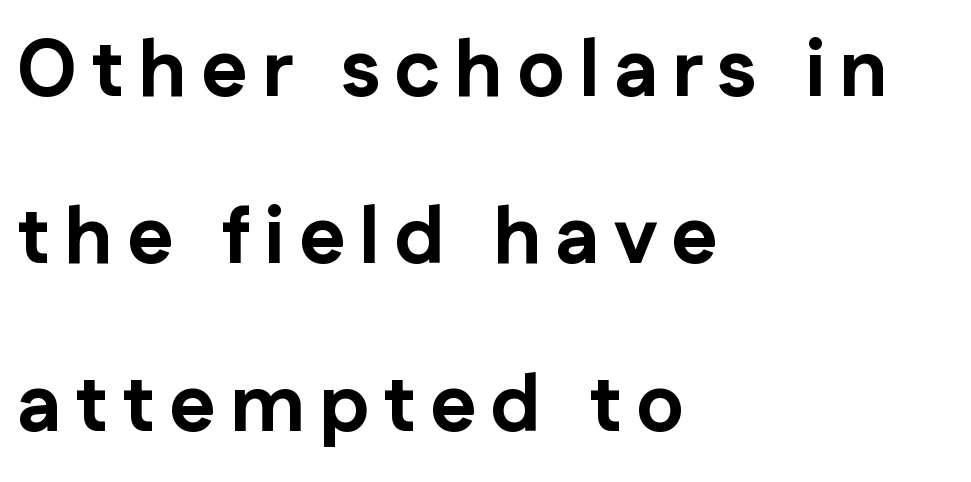
{"serif": "no", "italic": "no", "bold": "yes", "weight": "bold", "width": "normal", "stroke_contrast": "low", "x_height": "medium", "monospaced": "no", "underline": "no", "align": "left", "line_spacing": "loose", "line_spacing_ratio": 2.12, "glyph_px": 79}
